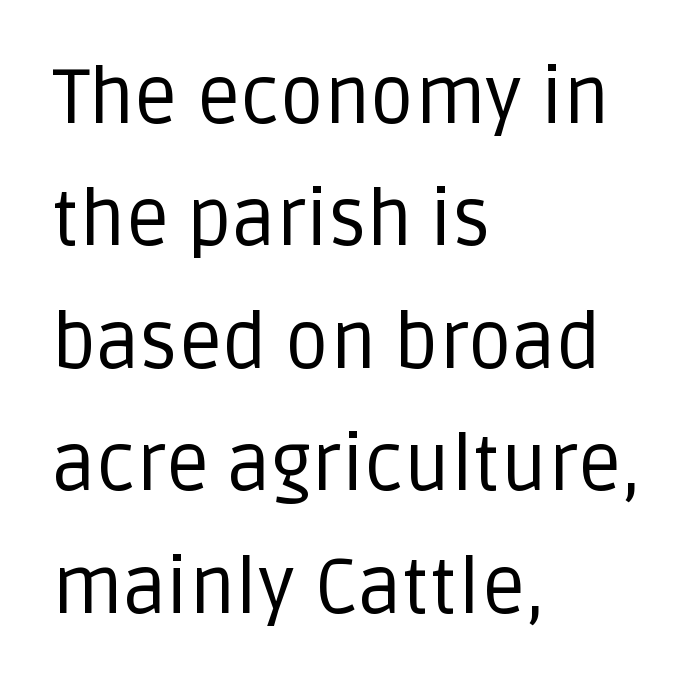
The image shows 77 px regular-weight sans-serif type, upright; set left-aligned, normal line spacing (1.59x), normal letter spacing, not underlined; low stroke contrast and a large x-height.
